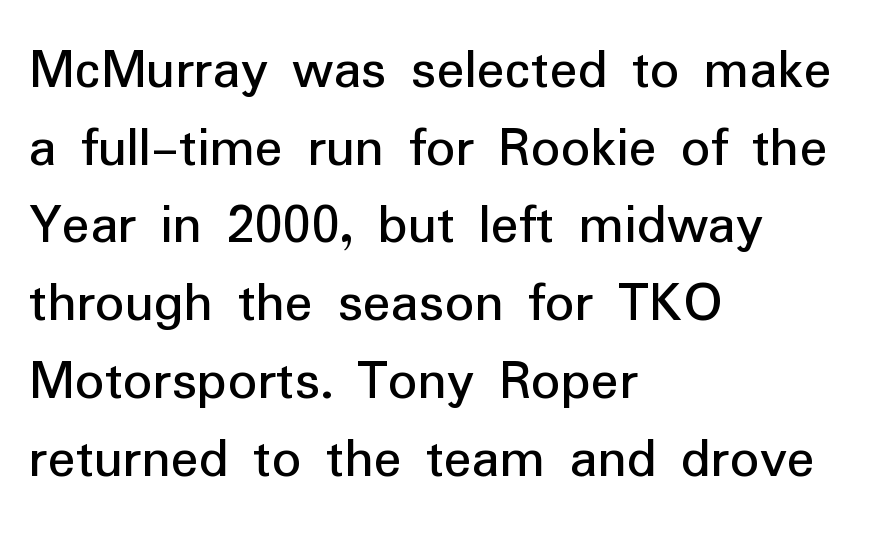
Standard letterfit; no display-style spreading of the glyphs. In terms of posture, this sample is upright. Descenders are the only things crossing below the line. Reading down the block, your eye returns to a fixed left position each line. The typeface has the unassuming heft of standard copy or less.
